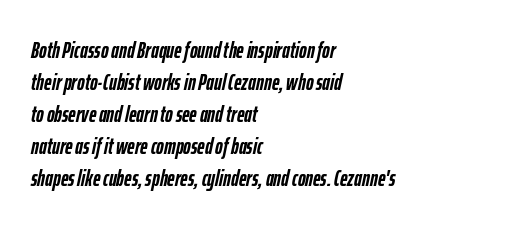
Rows of type keep a routine distance in the vertical direction. Compared with ordinary roman type, these characters are visibly tilted. Bold? Absolutely — the strokes are thick and heavy. The passage shown is not underscored anywhere.
